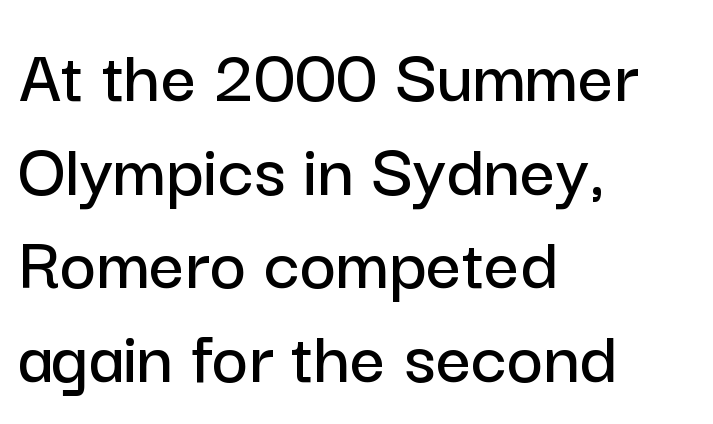
The image shows 78 px sans-serif type, upright; set left-aligned, line spacing 1.2x, normal letter spacing, not underlined; low stroke contrast and a medium x-height.
